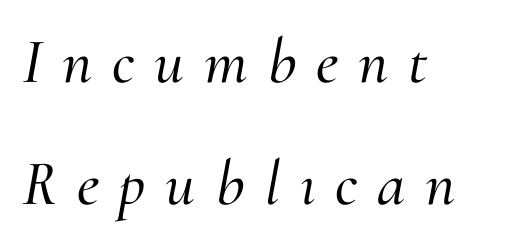
The image shows 64 px serif type, italic (leaning right); set left-aligned, loose line spacing (1.9x), unusually wide letter spacing (+0.31 em), not underlined; medium stroke contrast and a small x-height.
